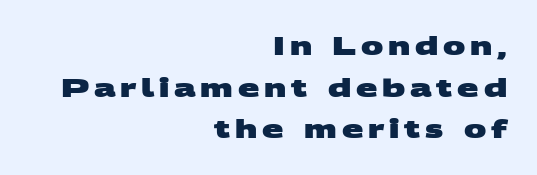
Q: Is the text bold? A: Yes.
Q: Is the text underlined? A: No.
Q: How is the paragraph aligned? A: Right-aligned.
Q: Is the spacing between lines tight, normal or loose? A: Normal.
